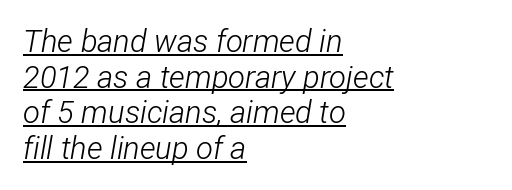
The glyphs look as if they've been sheared to an angle. Think of a printed novel: that variable character pitch is what you see here. Compared with a centered layout, this one pins lines to the left instead. The rendering uses the underline text-decoration. Vertical stems look standard width or narrower in stroke.
